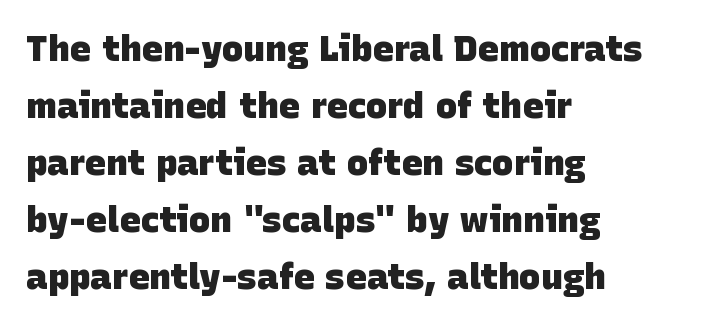
Nobody touched the tracking dial on this one. If you drew a ruler down the left edge, every line would touch it. Typographic density is high because the face is bold. The glyphs are unaccompanied by any horizontal stroke below them. These lines are rendered in a variable-pitch font. What's the leading like? Ordinary, nothing unusual.
